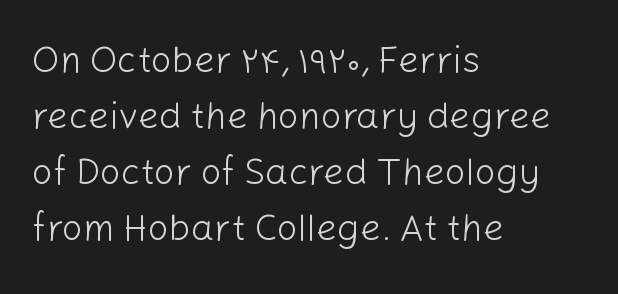
The passage shown has conventional tracking throughout. Does the type have serifs? No, each stem ends abruptly. On a weight scale, this lands at 450 or below. This rendering features lettering with no underline.
